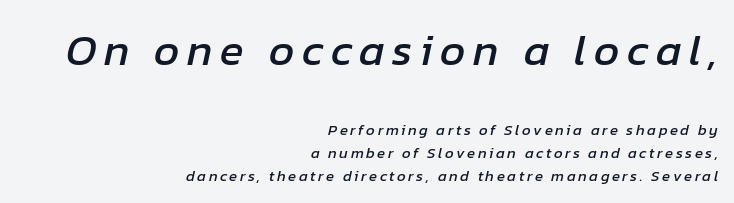
Q: Is the text italic (slanted)? A: Yes, it leans right by about 12 degrees.
Q: Is the text underlined? A: No.
Q: How is the paragraph aligned? A: Right-aligned.
Q: Is the spacing between lines tight, normal or loose? A: Normal.
Q: Which block of text is set in a larger size, the first (top) or the second (bottom)? A: The first (top) one.
Q: Width (condensed, normal, or wide)? A: Normal.
Q: Stroke contrast? A: Low.
Q: x-height? A: Medium.
Q: Monospaced? A: No.
